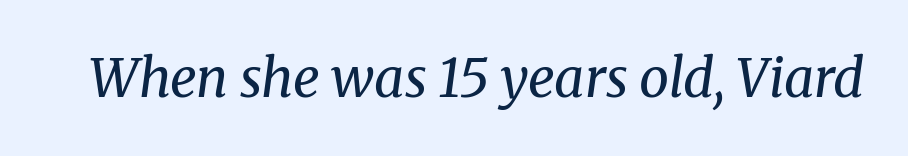
Q: Is the text bold? A: No.
Q: Is the text italic (slanted)? A: Yes, it leans right by about 8 degrees.
Q: Is the typeface a serif or a sans-serif typeface? A: Serif.
Q: Is the text underlined? A: No.
Q: Is the spacing between letters normal or unusually wide? A: Normal.
Q: Width (condensed, normal, or wide)? A: Normal.
Q: Stroke contrast? A: Medium.
Q: x-height? A: Medium.
Q: Monospaced? A: No.
